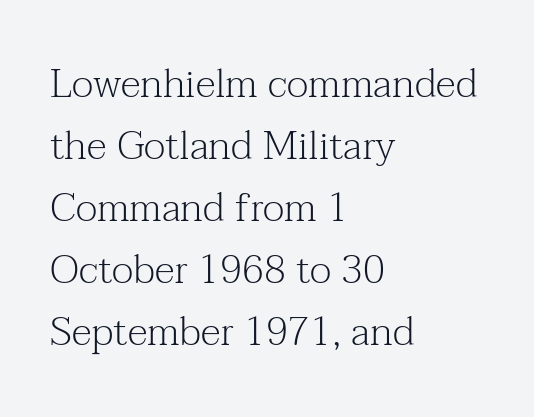
Q: Is the text bold? A: No.
Q: Is the text italic (slanted)? A: No, it is upright.
Q: Is the typeface a serif or a sans-serif typeface? A: Serif.
Q: Is the text underlined? A: No.
Q: How is the paragraph aligned? A: Left-aligned.
Q: Is the spacing between letters normal or unusually wide? A: Normal.
Q: Is the spacing between lines tight, normal or loose? A: Normal.
Q: Width (condensed, normal, or wide)? A: Normal.
Q: Stroke contrast? A: Medium.
Q: x-height? A: Medium.
Q: Monospaced? A: No.
